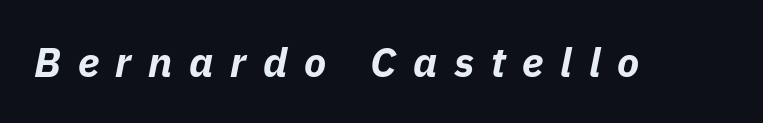
The image shows 41 px bold type, italic (leaning right); set unusually wide letter spacing (+0.41 em), not underlined; low stroke contrast and a medium x-height.
